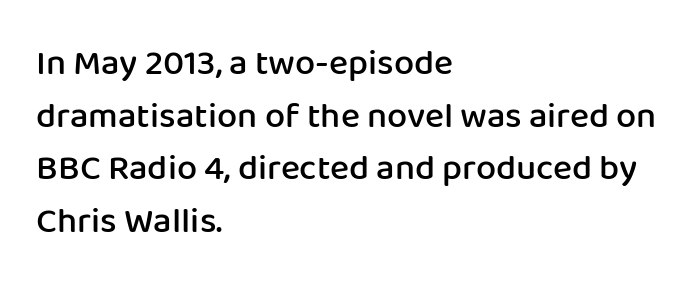
{"serif": "no", "italic": "no", "bold": "semi", "weight": "semibold", "width": "normal", "stroke_contrast": "low", "x_height": "medium", "monospaced": "no", "underline": "no", "align": "left", "line_spacing": "normal", "line_spacing_ratio": 1.46, "letter_spacing": "normal", "letter_spacing_em": 0.0, "glyph_px": 36}
